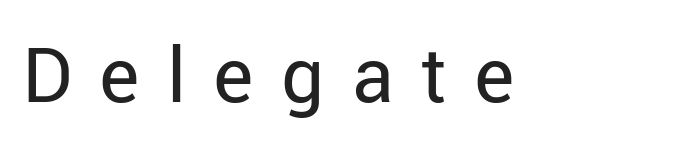
Q: Is the text bold? A: No.
Q: Is the text italic (slanted)? A: No, it is upright.
Q: Is the typeface a serif or a sans-serif typeface? A: Sans-serif.
Q: Is the text underlined? A: No.
Q: Is the spacing between letters normal or unusually wide? A: Unusually wide.
Q: Width (condensed, normal, or wide)? A: Normal.
Q: Stroke contrast? A: Low.
Q: x-height? A: Medium.
Q: Monospaced? A: No.
